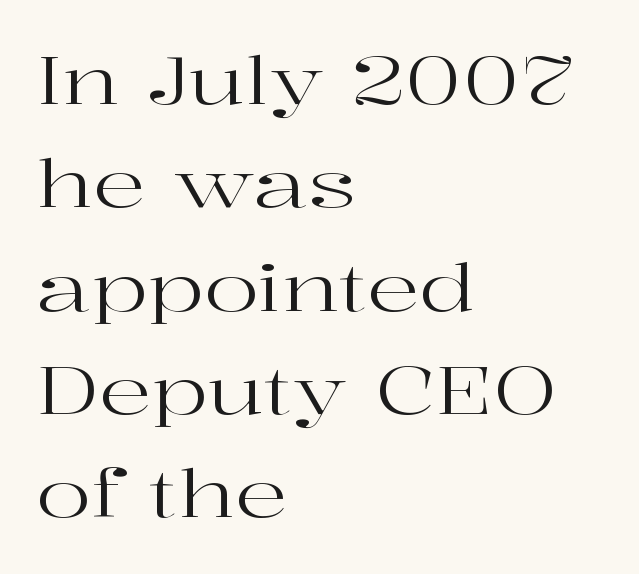
{"serif": "yes", "italic": "no", "bold": "no", "weight": "regular", "width": "wide", "stroke_contrast": "high", "x_height": "medium", "monospaced": "no", "underline": "no", "align": "left", "line_spacing": "normal", "line_spacing_ratio": 1.59, "letter_spacing": "normal", "letter_spacing_em": 0.0, "glyph_px": 65}
